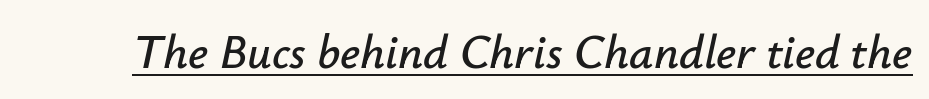
{"italic": "yes", "lean": "right", "slant_degrees": 12, "width": "normal", "stroke_contrast": "low", "x_height": "small", "monospaced": "no", "underline": "yes", "letter_spacing": "normal", "letter_spacing_em": 0.0, "glyph_px": 48}
